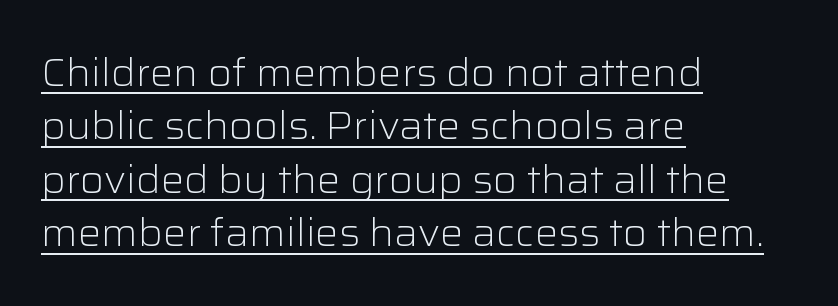
The image shows 39 px light sans-serif type, upright; set left-aligned, normal line spacing (1.37x), normal letter spacing, underlined; low stroke contrast and a medium x-height.
